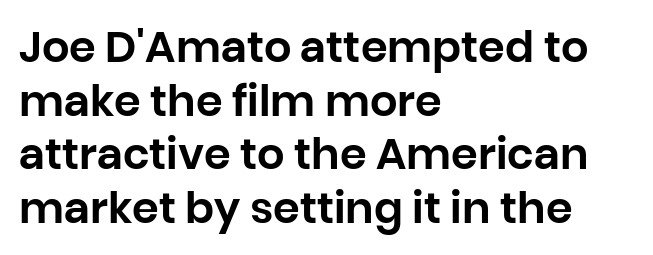
{"serif": "no", "italic": "no", "width": "normal", "stroke_contrast": "low", "x_height": "large", "monospaced": "no", "underline": "no", "align": "left", "line_spacing": "normal", "line_spacing_ratio": 1.25, "letter_spacing": "normal", "letter_spacing_em": 0.0, "glyph_px": 43}
